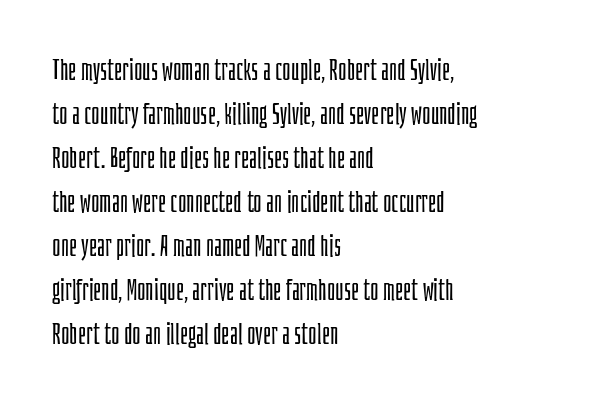
{"serif": "no", "italic": "no", "bold": "no", "weight": "light", "width": "condensed", "stroke_contrast": "low", "x_height": "large", "monospaced": "no", "underline": "no", "align": "left", "line_spacing": "normal", "line_spacing_ratio": 1.52, "letter_spacing": "normal", "letter_spacing_em": 0.0, "glyph_px": 29}
